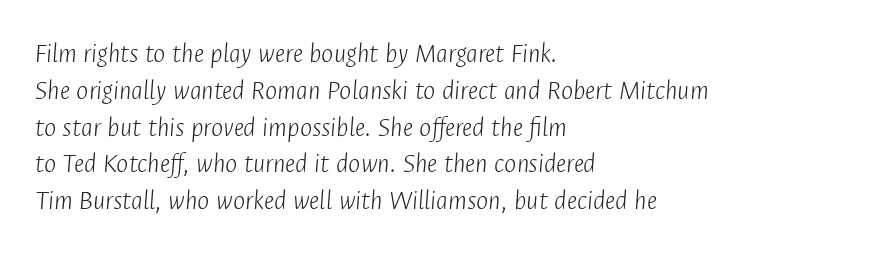
{"italic": "yes", "lean": "right", "slant_degrees": 4, "bold": "no", "weight": "light", "width": "condensed", "stroke_contrast": "low", "x_height": "medium", "monospaced": "no", "underline": "no", "align": "left", "line_spacing": "normal", "line_spacing_ratio": 1.27, "letter_spacing": "normal", "letter_spacing_em": 0.0, "glyph_px": 29}
